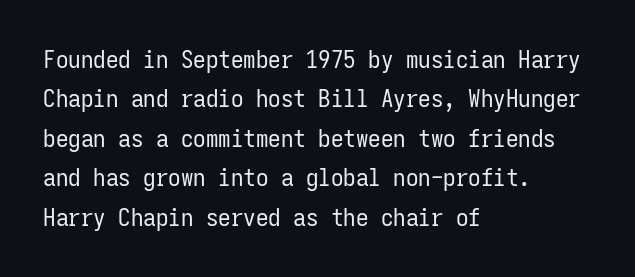
Q: Is the text bold? A: No.
Q: Is the text italic (slanted)? A: No, it is upright.
Q: Is the text underlined? A: No.
Q: How is the paragraph aligned? A: Left-aligned.
Q: Is the spacing between letters normal or unusually wide? A: Normal.
Q: Is the spacing between lines tight, normal or loose? A: Normal.
